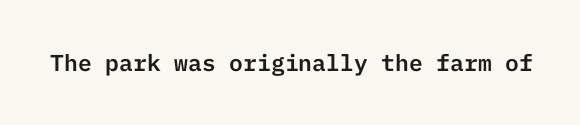
The image shows 23 px text type, upright; set normal letter spacing, not underlined.
